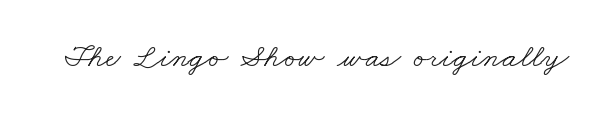
The image shows 33 px light, wide serif type; set normal letter spacing, not underlined; low stroke contrast and a small x-height.
